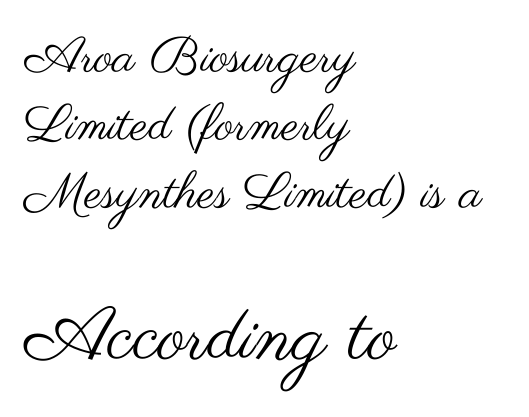
Q: Is the text bold? A: No.
Q: Is the text italic (slanted)? A: Yes.
Q: Is the typeface a serif or a sans-serif typeface? A: Sans-serif.
Q: Is the text underlined? A: No.
Q: How is the paragraph aligned? A: Left-aligned.
Q: Is the spacing between letters normal or unusually wide? A: Normal.
Q: Is the spacing between lines tight, normal or loose? A: Normal.
Q: Which block of text is set in a larger size, the first (top) or the second (bottom)? A: The second (bottom) one.
Q: Width (condensed, normal, or wide)? A: Wide.
Q: Stroke contrast? A: Medium.
Q: x-height? A: Small.
Q: Monospaced? A: No.
